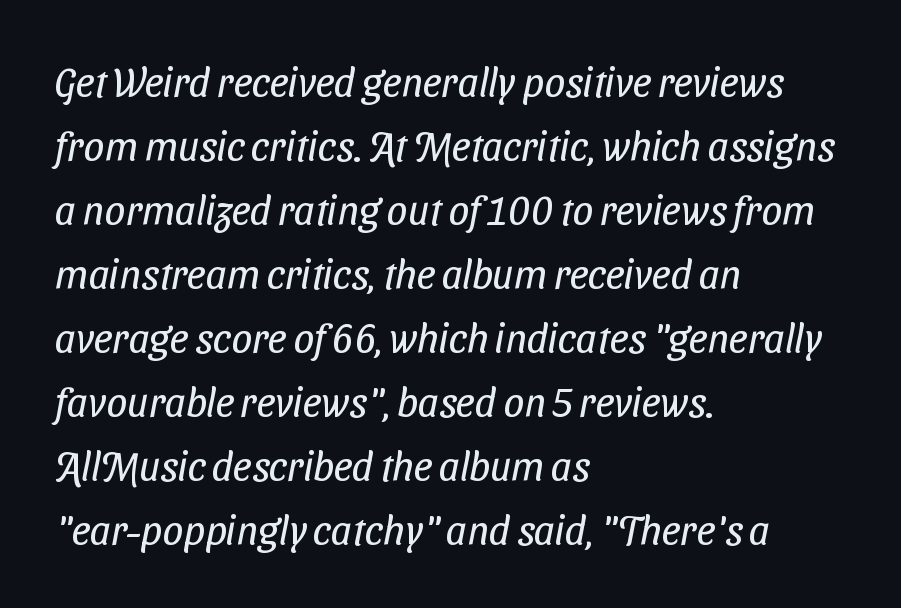
The image shows 41 px regular-weight, condensed sans-serif type; set left-aligned, normal line spacing (1.56x), normal letter spacing, not underlined; low stroke contrast and a medium x-height.
